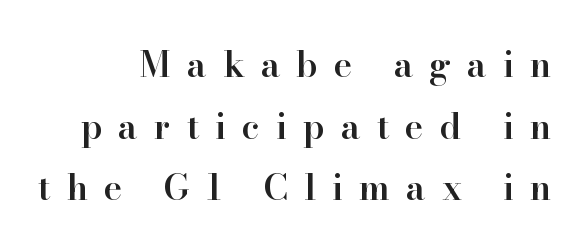
Nobody drew a line under any word here. Proportional: the letters do not fall into vertical columns. Spacing between characters has been opened up far beyond the box default. The rendering shows small feet on the letterforms — a serif design. Rendered with straight, roman letterforms. Where is the straight margin? On the right.
